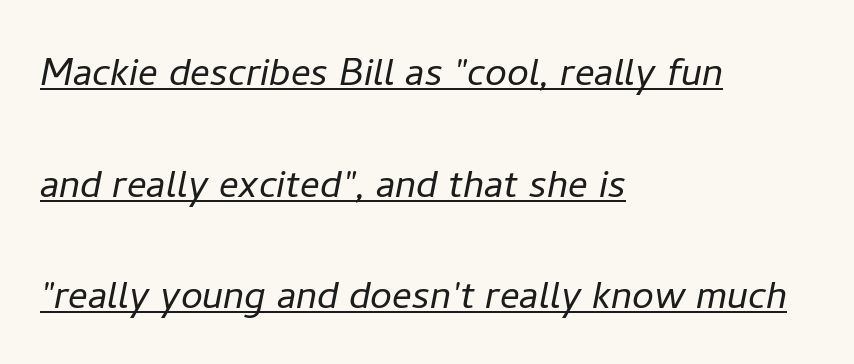
Quick note: interline space is abundant. Nothing heavy about these letters — not bold at all. Is the block centered? No — it sits flush against the left margin. This is oblique type, the kind used for emphasis or titles.
